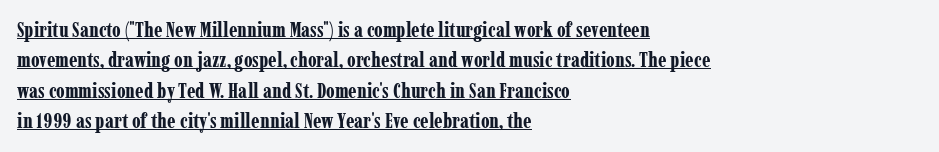
{"italic": "no", "bold": "yes", "underline": "yes", "align": "left", "line_spacing": "normal", "line_spacing_ratio": 1.45, "letter_spacing": "normal", "letter_spacing_em": 0.0, "glyph_px": 21}
